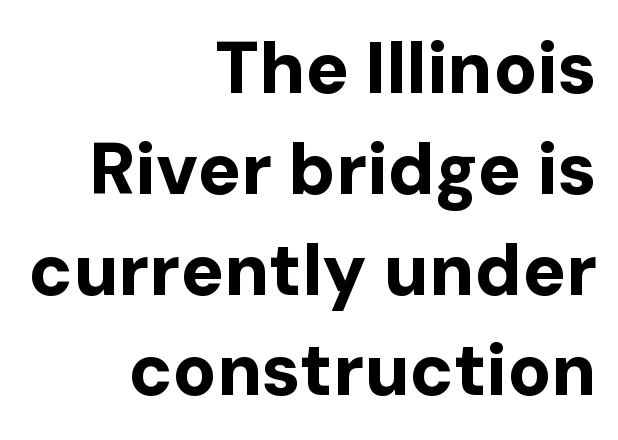
The image shows 72 px bold sans-serif type, upright; set right-aligned, normal line spacing (1.4x), normal letter spacing, not underlined; low stroke contrast and a medium x-height.
